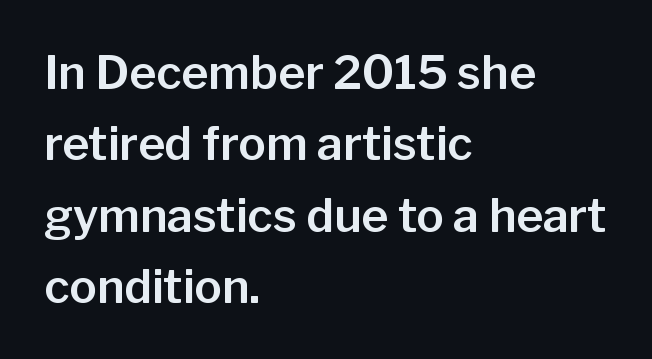
The image shows 46 px sans-serif type, upright; set left-aligned, normal line spacing (1.55x), normal letter spacing, not underlined; low stroke contrast and a medium x-height.
